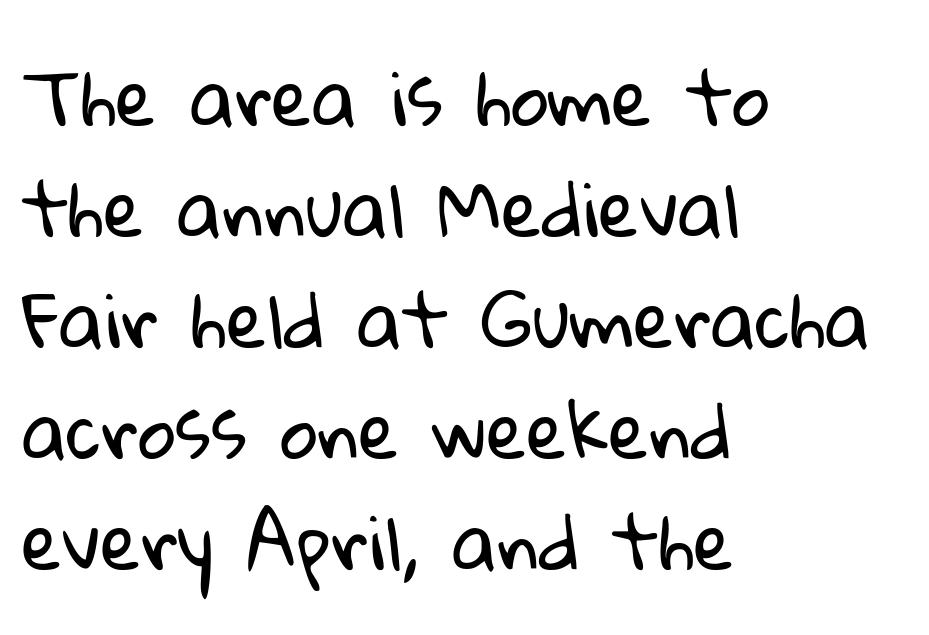
{"serif": "no", "bold": "no", "weight": "regular", "width": "normal", "stroke_contrast": "low", "x_height": "medium", "monospaced": "no", "underline": "no", "align": "left", "line_spacing": "normal", "line_spacing_ratio": 1.5, "letter_spacing": "normal", "letter_spacing_em": 0.0, "glyph_px": 74}
